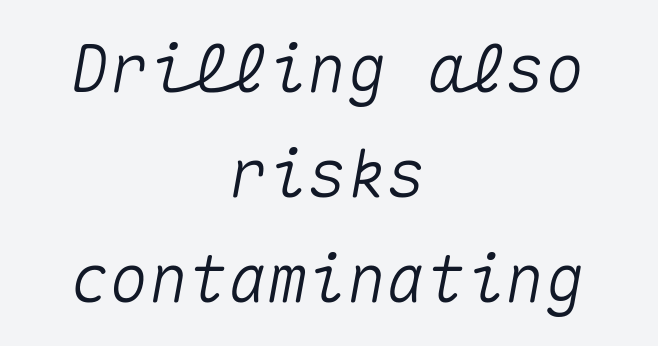
{"italic": "yes", "lean": "right", "slant_degrees": 10, "width": "normal", "stroke_contrast": "medium", "x_height": "medium", "monospaced": "yes", "underline": "no", "align": "center", "line_spacing": "normal", "line_spacing_ratio": 1.59, "letter_spacing": "normal", "letter_spacing_em": 0.0, "glyph_px": 66}
